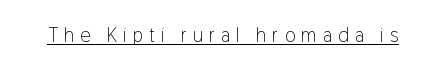
The rendering inserts visible extra space after every character. This sample carries an underscore along the baseline area. Counters stay open thanks to moderate or lighter strokes. Notice how the stems are strictly vertical — no italics here.
